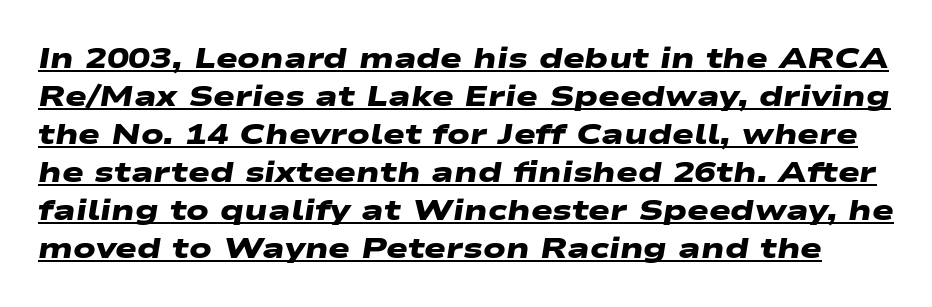
The image shows 29 px heavy, wide sans-serif type; set normal line spacing (1.31x), normal letter spacing, underlined; low stroke contrast and a medium x-height.
